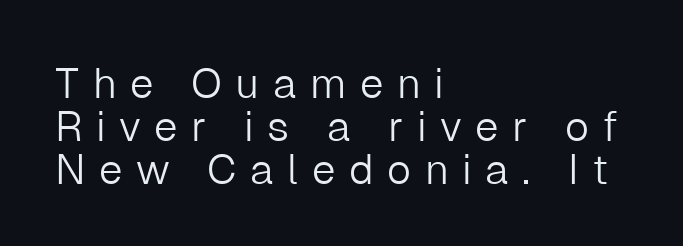
Does the leading feel generous? Not at all — it's pinched. This sample uses expanded letter spacing, leaving extra air between glyphs. The cut favours lightness, reaching ordinary text weight at its darkest. The rendering uses natural spacing where letterforms have individual widths.
